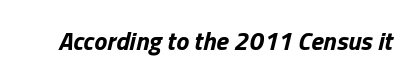
{"italic": "yes", "lean": "right", "slant_degrees": 13, "bold": "yes", "underline": "no", "letter_spacing": "normal", "letter_spacing_em": 0.0, "glyph_px": 26}
